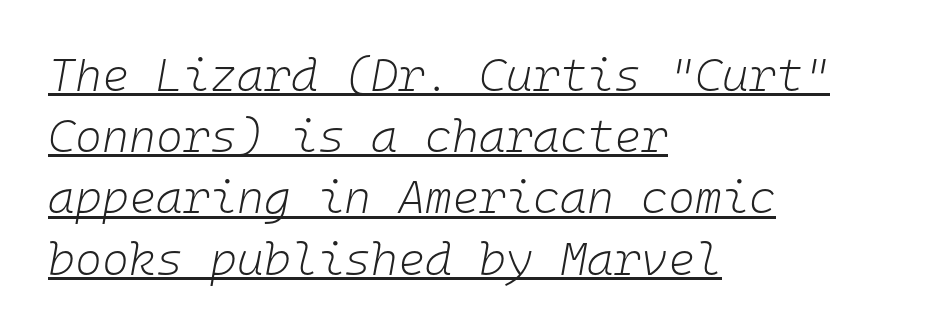
{"italic": "yes", "lean": "right", "slant_degrees": 10, "bold": "no", "weight": "light", "width": "normal", "stroke_contrast": "low", "x_height": "medium", "monospaced": "yes", "underline": "yes", "align": "left", "line_spacing": "normal", "line_spacing_ratio": 1.33, "letter_spacing": "normal", "letter_spacing_em": 0.0, "glyph_px": 46}
